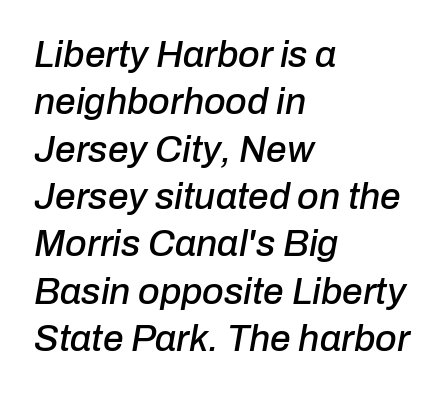
Q: Is the text italic (slanted)? A: Yes, it leans right by about 10 degrees.
Q: Is the text underlined? A: No.
Q: How is the paragraph aligned? A: Left-aligned.
Q: Is the spacing between letters normal or unusually wide? A: Normal.
Q: Is the spacing between lines tight, normal or loose? A: Normal.
Q: Width (condensed, normal, or wide)? A: Normal.
Q: Stroke contrast? A: Low.
Q: x-height? A: Medium.
Q: Monospaced? A: No.
